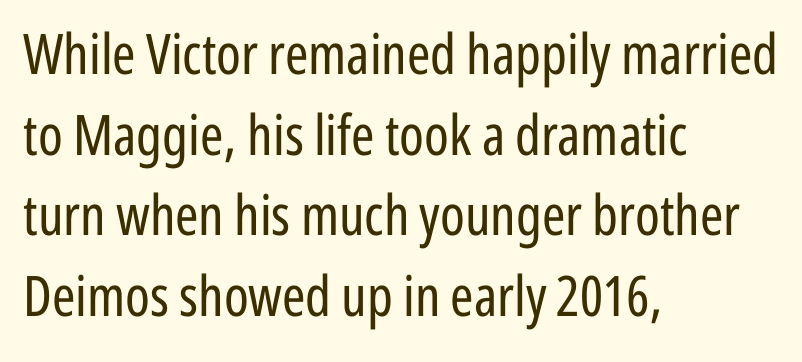
Q: Is the text bold? A: No.
Q: Is the text italic (slanted)? A: No, it is upright.
Q: Is the typeface a serif or a sans-serif typeface? A: Sans-serif.
Q: Is the text underlined? A: No.
Q: How is the paragraph aligned? A: Left-aligned.
Q: Is the spacing between letters normal or unusually wide? A: Normal.
Q: Is the spacing between lines tight, normal or loose? A: Normal.
Q: Width (condensed, normal, or wide)? A: Condensed.
Q: Stroke contrast? A: Low.
Q: x-height? A: Medium.
Q: Monospaced? A: No.
